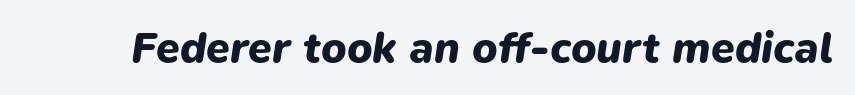
Q: Is the text bold? A: Yes.
Q: Is the text italic (slanted)? A: Yes, it leans right by about 9 degrees.
Q: Is the text underlined? A: No.
Q: Is the spacing between letters normal or unusually wide? A: Normal.
Q: Width (condensed, normal, or wide)? A: Normal.
Q: Stroke contrast? A: Low.
Q: x-height? A: Medium.
Q: Monospaced? A: No.
